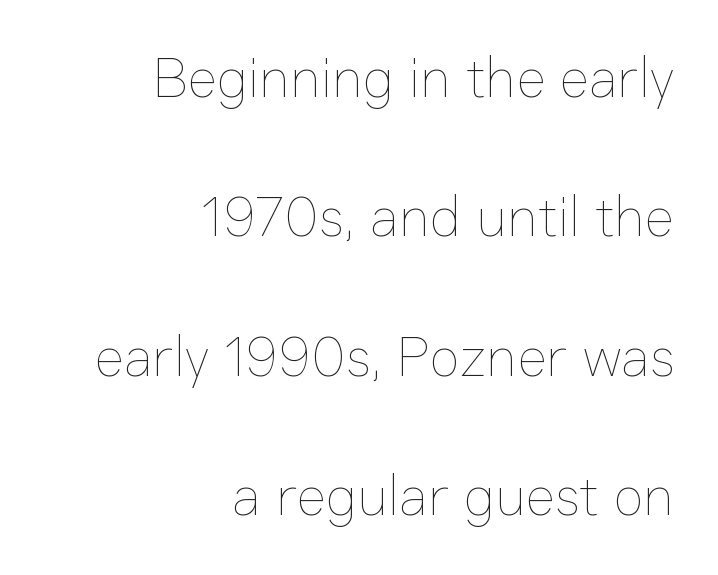
The image shows 56 px thin type, upright; set right-aligned, loose line spacing (2.49x), normal letter spacing, not underlined; low stroke contrast and a medium x-height.
